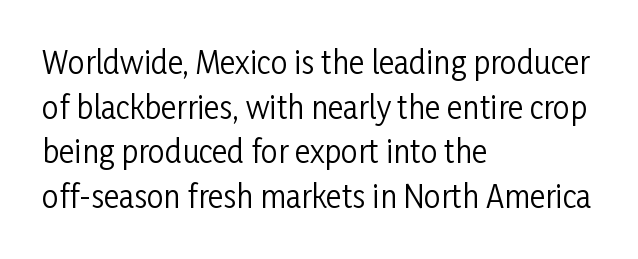
{"serif": "no", "italic": "no", "bold": "no", "weight": "regular", "width": "condensed", "stroke_contrast": "low", "x_height": "medium", "monospaced": "no", "underline": "no", "align": "left", "line_spacing": "normal", "line_spacing_ratio": 1.49, "letter_spacing": "normal", "letter_spacing_em": 0.0, "glyph_px": 30}
